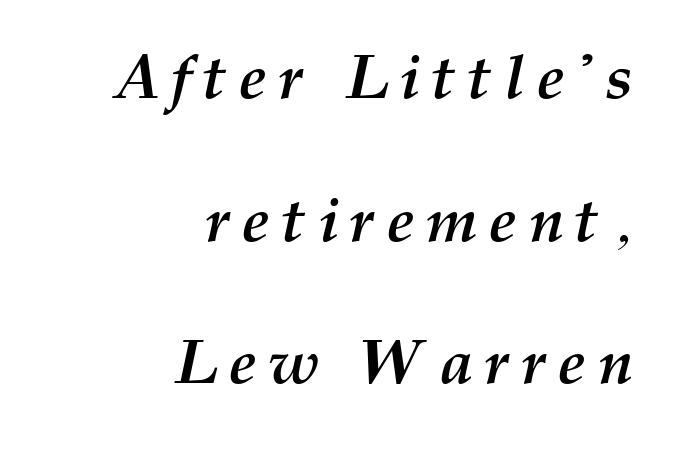
The image shows 62 px semibold type, italic (leaning right); set right-aligned, loose line spacing (2.3x), not underlined; medium stroke contrast and a medium x-height.
